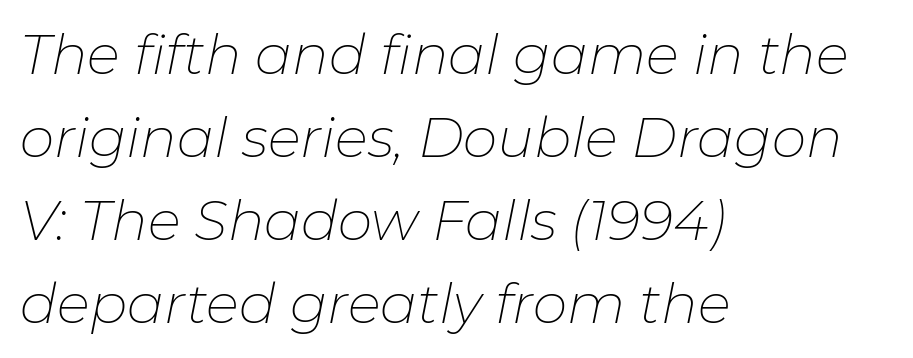
Q: Is the text bold? A: No.
Q: Is the text italic (slanted)? A: Yes, it leans right by about 11 degrees.
Q: Is the text underlined? A: No.
Q: How is the paragraph aligned? A: Left-aligned.
Q: Is the spacing between letters normal or unusually wide? A: Normal.
Q: Is the spacing between lines tight, normal or loose? A: Normal.
Q: Width (condensed, normal, or wide)? A: Normal.
Q: Stroke contrast? A: Low.
Q: x-height? A: Medium.
Q: Monospaced? A: No.
